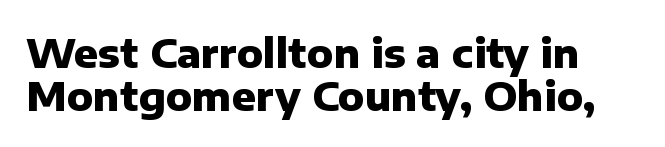
The line-height multiplier appears low, near solid setting. The lettering stays uniformly vertical, giving the passage a roman look. What weight is shown? A full bold with thick strokes. Glyph-to-glyph distance matches everyday printed text. This rendering employs a face without finishing strokes, i.e., a sans-serif.
